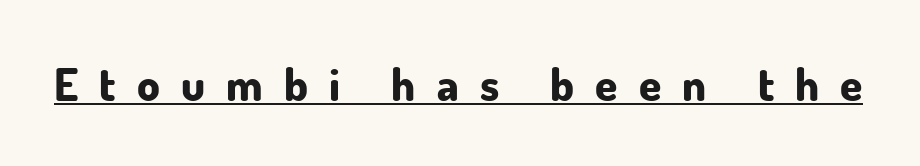
The image shows 45 px bold sans-serif type, upright; set unusually wide letter spacing (+0.47 em), underlined; low stroke contrast and a small x-height.
